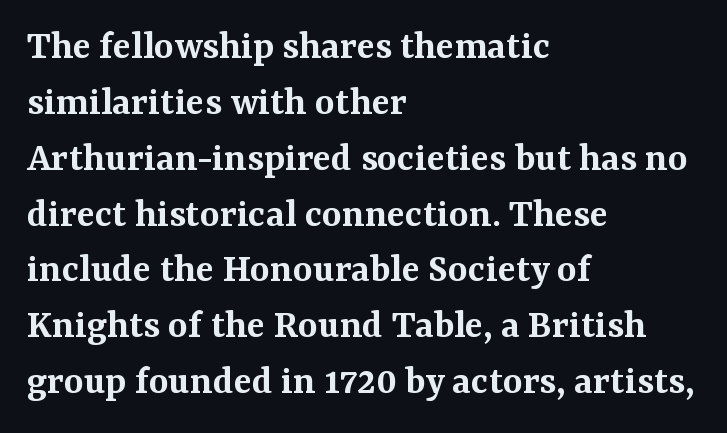
Q: Is the text bold? A: Semi-bold.
Q: Is the text italic (slanted)? A: No, it is upright.
Q: Is the typeface a serif or a sans-serif typeface? A: Serif.
Q: Is the text underlined? A: No.
Q: How is the paragraph aligned? A: Left-aligned.
Q: Is the spacing between letters normal or unusually wide? A: Normal.
Q: Is the spacing between lines tight, normal or loose? A: Normal.
Q: Width (condensed, normal, or wide)? A: Normal.
Q: Stroke contrast? A: Medium.
Q: x-height? A: Medium.
Q: Monospaced? A: No.
